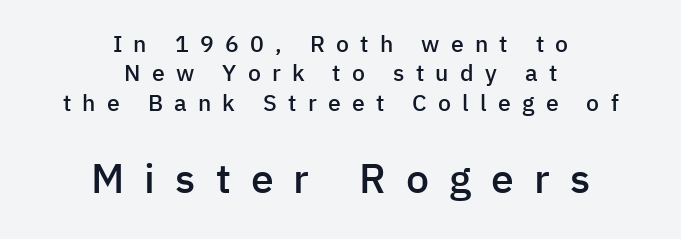
The image shows 41 px semibold sans-serif type, upright; set centered, normal line spacing (1.28x), unusually wide letter spacing (+0.49 em), not underlined; the second (bottom) block is 1.78x larger; low stroke contrast and a medium x-height.
